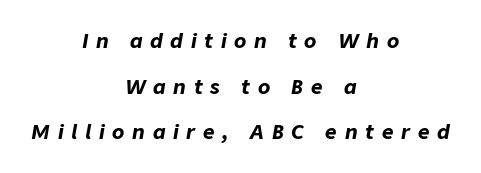
The image shows 20 px bold type, italic (leaning right); set centered, loose line spacing (2.28x), unusually wide letter spacing (+0.39 em), not underlined.
